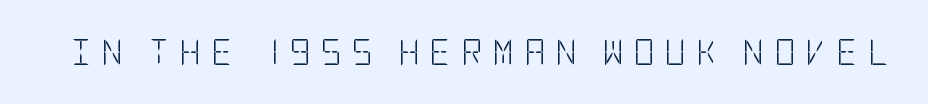
Q: Is the text bold? A: No.
Q: Is the text italic (slanted)? A: No, it is upright.
Q: Is the text underlined? A: No.
Q: Is the spacing between letters normal or unusually wide? A: Unusually wide.
